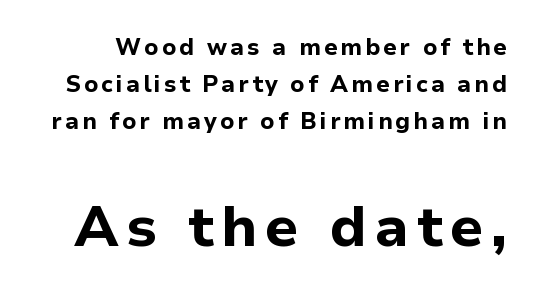
The string is rendered with underlining switched off. The face used here appears at its bigger size in the lower chunk. Note the varied advance widths — an 'i' is clearly narrower than an 'm'. The block of text has a typical density, with ordinary space between rows.
